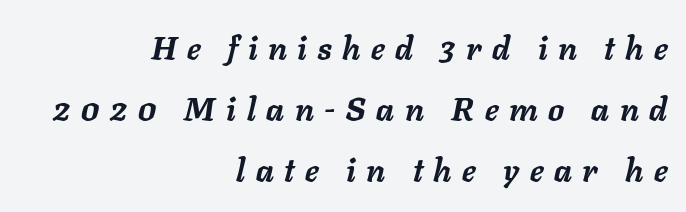
The image shows 32 px semibold type, italic (leaning right); set right-aligned, loose line spacing (1.91x), unusually wide letter spacing (+0.33 em), not underlined; low stroke contrast and a medium x-height.
